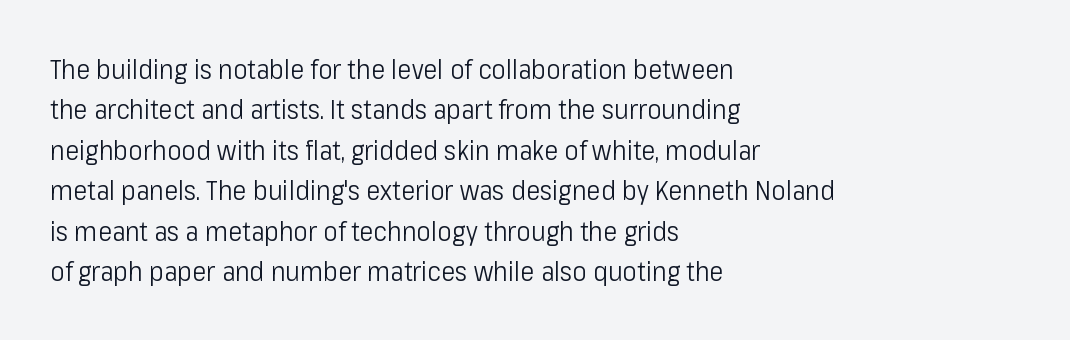
The passage shown stacks its lines at a standard gap. Students, note that the glyphs here touch the page at normal intervals. This reads as an unemphasized weight, regular at the heaviest. Typeset ragged right — the left edge is the straight one. No italicization has been applied; the sample stays upright.
